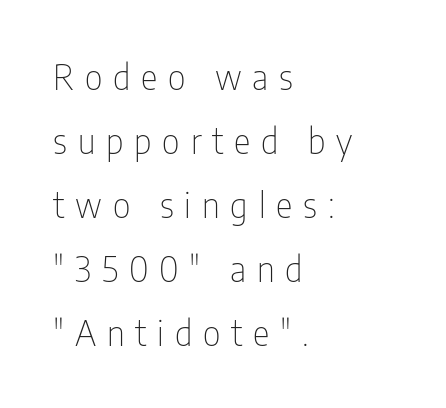
{"serif": "no", "italic": "no", "bold": "no", "weight": "thin", "width": "condensed", "stroke_contrast": "low", "x_height": "medium", "monospaced": "no", "underline": "no", "align": "left", "line_spacing_ratio": 1.83, "letter_spacing": "wide", "letter_spacing_em": 0.31, "glyph_px": 35}
